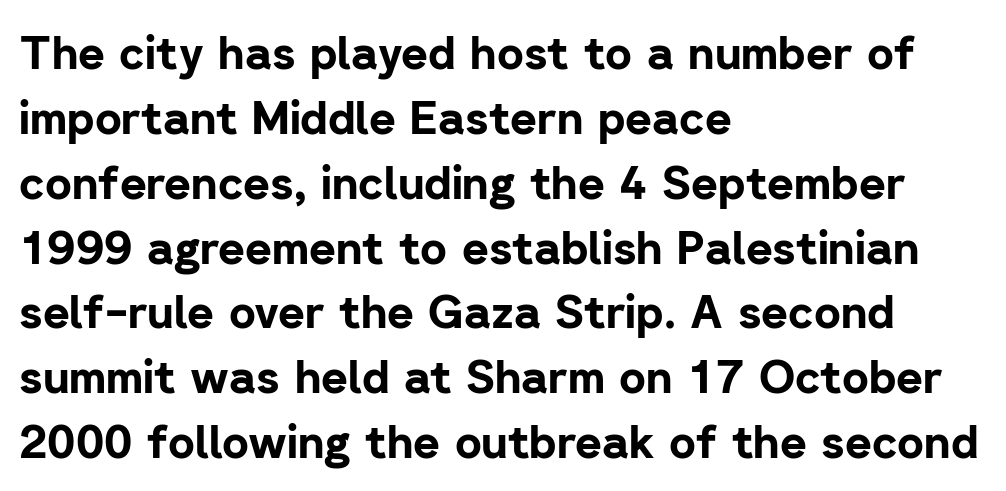
Q: Is the text bold? A: Yes.
Q: Is the text italic (slanted)? A: No, it is upright.
Q: Is the typeface a serif or a sans-serif typeface? A: Sans-serif.
Q: Is the text underlined? A: No.
Q: How is the paragraph aligned? A: Left-aligned.
Q: Is the spacing between letters normal or unusually wide? A: Normal.
Q: Is the spacing between lines tight, normal or loose? A: Normal.
Q: Width (condensed, normal, or wide)? A: Normal.
Q: Stroke contrast? A: Low.
Q: x-height? A: Medium.
Q: Monospaced? A: No.
